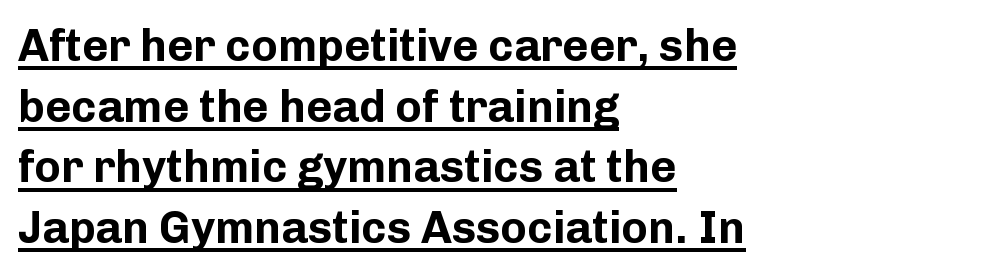
Q: Is the text bold? A: Yes.
Q: Is the text italic (slanted)? A: No, it is upright.
Q: Is the typeface a serif or a sans-serif typeface? A: Sans-serif.
Q: Is the text underlined? A: Yes.
Q: How is the paragraph aligned? A: Left-aligned.
Q: Is the spacing between letters normal or unusually wide? A: Normal.
Q: Is the spacing between lines tight, normal or loose? A: Normal.
Q: Width (condensed, normal, or wide)? A: Normal.
Q: Stroke contrast? A: Low.
Q: x-height? A: Medium.
Q: Monospaced? A: No.
